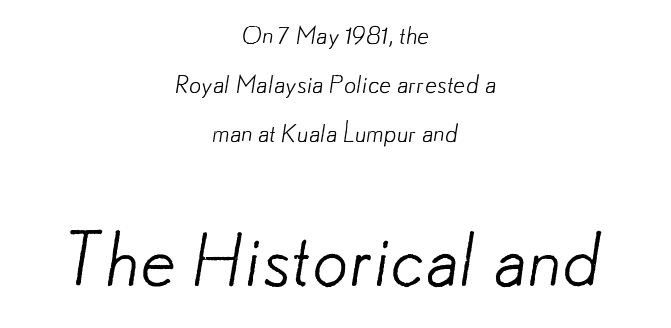
Plain, unruled lines of type. The letters advance in unequal steps, a hallmark of proportional type. The lines are spread far apart with generous leading. Which chunk is bigger? The second one — the bottom block dwarfs the top. Students, note that the glyphs here touch the page at normal intervals.
